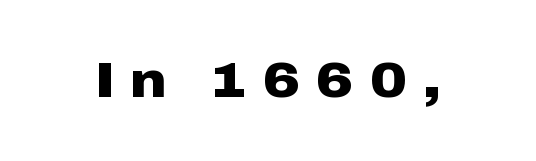
Q: Is the text bold? A: Yes.
Q: Is the text italic (slanted)? A: No, it is upright.
Q: Is the typeface a serif or a sans-serif typeface? A: Sans-serif.
Q: Is the text underlined? A: No.
Q: Is the spacing between letters normal or unusually wide? A: Unusually wide.
Q: Width (condensed, normal, or wide)? A: Wide.
Q: Stroke contrast? A: Low.
Q: x-height? A: Medium.
Q: Monospaced? A: No.
